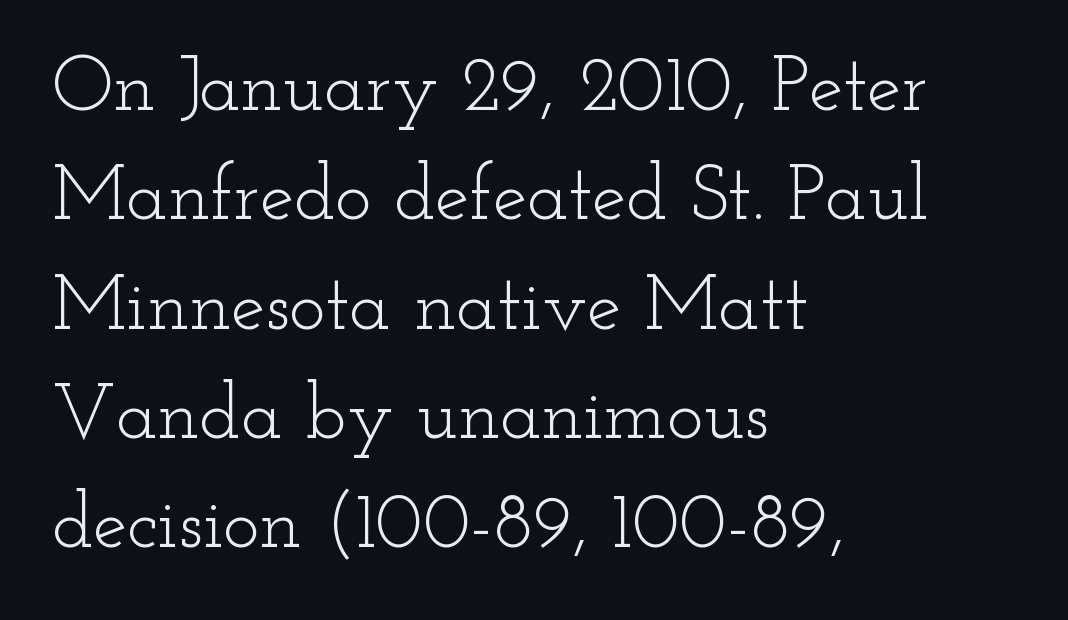
Q: Is the text bold? A: No.
Q: Is the text italic (slanted)? A: No, it is upright.
Q: Is the typeface a serif or a sans-serif typeface? A: Serif.
Q: Is the text underlined? A: No.
Q: How is the paragraph aligned? A: Left-aligned.
Q: Is the spacing between letters normal or unusually wide? A: Normal.
Q: Is the spacing between lines tight, normal or loose? A: Normal.
Q: Width (condensed, normal, or wide)? A: Wide.
Q: Stroke contrast? A: Low.
Q: x-height? A: Small.
Q: Monospaced? A: No.
